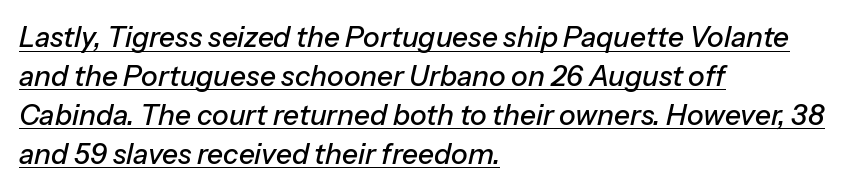
{"italic": "yes", "lean": "right", "slant_degrees": 13, "width": "normal", "stroke_contrast": "low", "x_height": "medium", "monospaced": "no", "underline": "yes", "align": "left", "line_spacing": "normal", "line_spacing_ratio": 1.39, "letter_spacing": "normal", "letter_spacing_em": 0.0, "glyph_px": 28}
